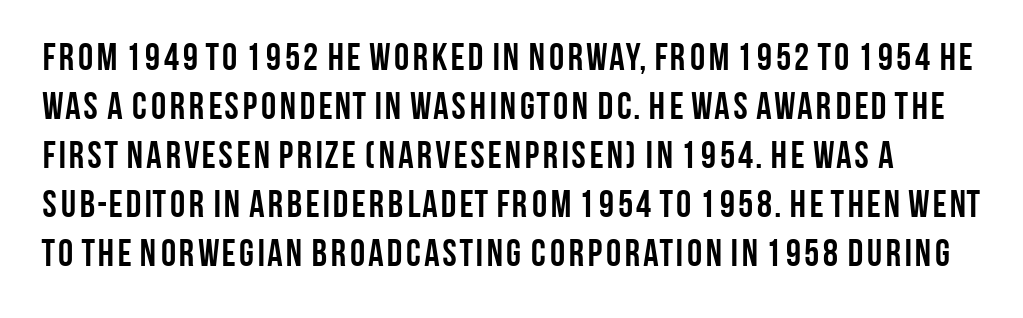
Q: Is the text bold? A: Yes.
Q: Is the text italic (slanted)? A: No, it is upright.
Q: Is the typeface a serif or a sans-serif typeface? A: Sans-serif.
Q: Is the text underlined? A: No.
Q: Is the spacing between letters normal or unusually wide? A: Normal.
Q: Is the spacing between lines tight, normal or loose? A: Normal.
Q: Width (condensed, normal, or wide)? A: Condensed.
Q: Stroke contrast? A: Low.
Q: x-height? A: Large.
Q: Monospaced? A: No.
